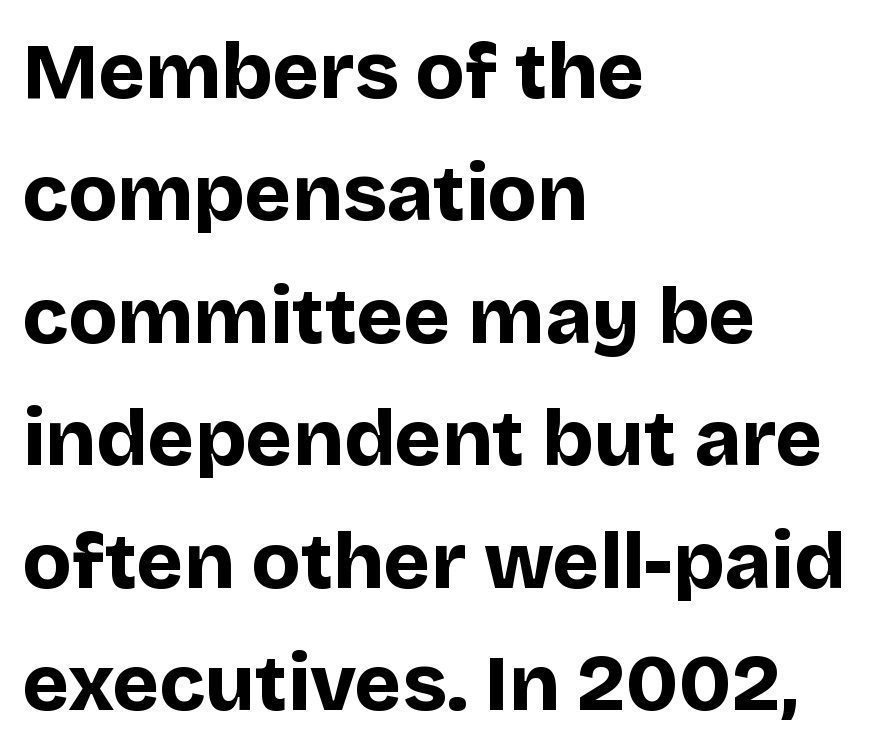
The image shows 80 px bold sans-serif type, upright; set left-aligned, normal line spacing (1.53x), normal letter spacing, not underlined; low stroke contrast and a large x-height.
